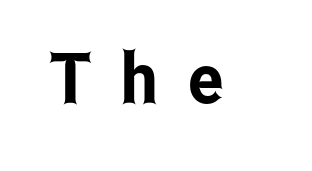
Honestly, there is no underline to notice here at all. When letters stand straight like this, we call the style roman or upright. The type family on display is of the sans-serif kind. You could not count columns in this text — the font is proportionally spaced.
